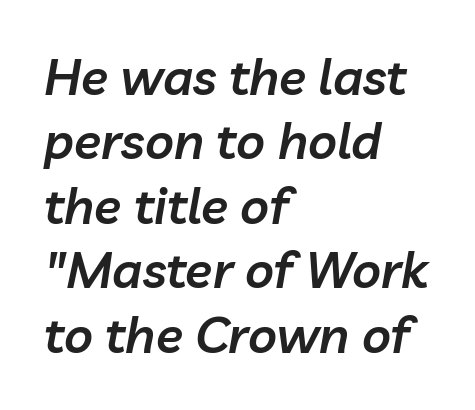
Horizontal bands of white between lines are of average thickness. Is this a fixed-width face? No — the glyphs have proportional, varying widths. The letters sit at their default tracking, neither squeezed nor spread. Slant detected: the letters are inclined. Which margin do the lines hug? The left one — the right edge is uneven. The baseline area is clear.
